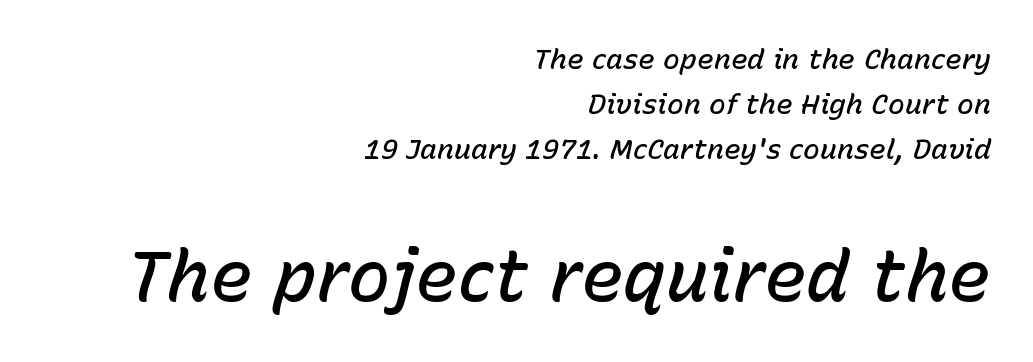
{"italic": "yes", "lean": "right", "slant_degrees": 15, "bold": "semi", "weight": "semibold", "width": "normal", "stroke_contrast": "low", "x_height": "medium", "monospaced": "no", "underline": "no", "align": "right", "line_spacing": "normal", "line_spacing_ratio": 1.6, "letter_spacing": "normal", "letter_spacing_em": 0.0, "larger_block": "second", "size_ratio": 2.54, "glyph_px": 71}
